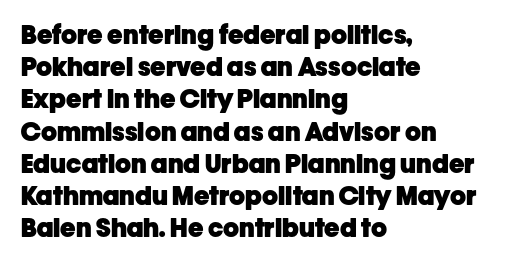
Descenders hang freely into open space. Rendered with straight, roman letterforms. The strokes are fattened all the way to bold. This rendering uses left alignment, leaving the right contour irregular.
